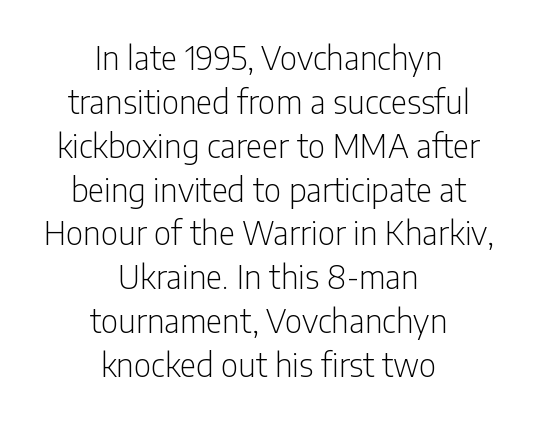
Q: Is the text bold? A: No.
Q: Is the text italic (slanted)? A: No, it is upright.
Q: Is the typeface a serif or a sans-serif typeface? A: Sans-serif.
Q: Is the text underlined? A: No.
Q: How is the paragraph aligned? A: Centered.
Q: Is the spacing between letters normal or unusually wide? A: Normal.
Q: Is the spacing between lines tight, normal or loose? A: Normal.
Q: Width (condensed, normal, or wide)? A: Condensed.
Q: Stroke contrast? A: Low.
Q: x-height? A: Medium.
Q: Monospaced? A: No.
